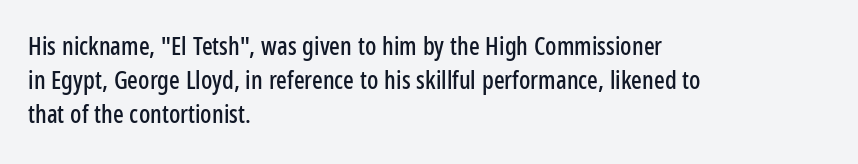
{"italic": "no", "underline": "no", "align": "left", "line_spacing": "normal", "line_spacing_ratio": 1.37, "letter_spacing": "normal", "letter_spacing_em": 0.0, "glyph_px": 25}
